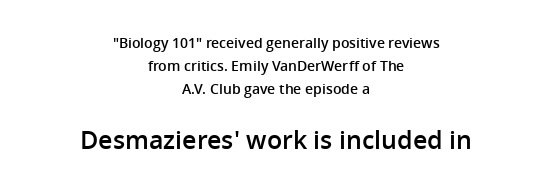
{"italic": "no", "bold": "semi", "underline": "no", "align": "center", "line_spacing": "normal", "line_spacing_ratio": 1.65, "letter_spacing": "normal", "letter_spacing_em": 0.0, "larger_block": "second", "size_ratio": 1.79, "glyph_px": 25}
